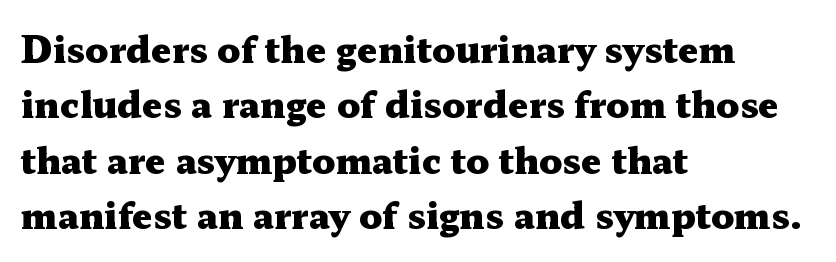
Chunky letters — that's bold for sure. Does the lettering tilt? It doesn't — this is upright. The space beneath each line is pristine and unruled. A normal amount of white space separates one row of letters from the next. Honestly, the letter spacing is just normal — you wouldn't notice it.
